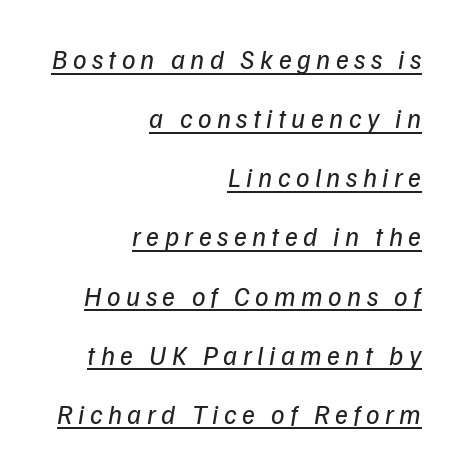
Q: Is the text bold? A: No.
Q: Is the text italic (slanted)? A: Yes, it leans right by about 9 degrees.
Q: Is the text underlined? A: Yes.
Q: How is the paragraph aligned? A: Right-aligned.
Q: Is the spacing between letters normal or unusually wide? A: Unusually wide.
Q: Is the spacing between lines tight, normal or loose? A: Loose.
